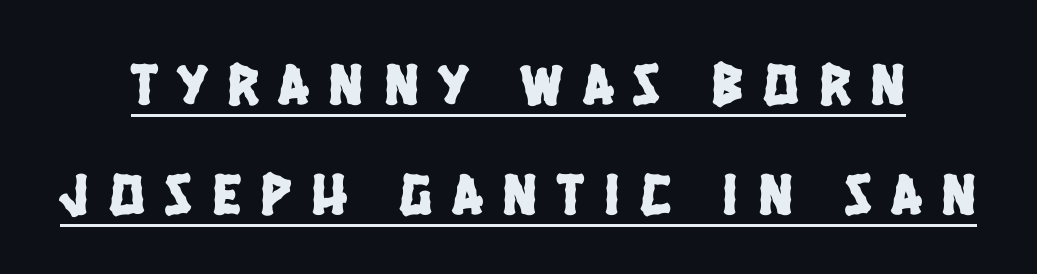
{"serif": "no", "width": "condensed", "stroke_contrast": "low", "x_height": "large", "monospaced": "no", "underline": "yes", "line_spacing_ratio": 1.86, "letter_spacing": "wide", "letter_spacing_em": 0.34, "glyph_px": 59}
